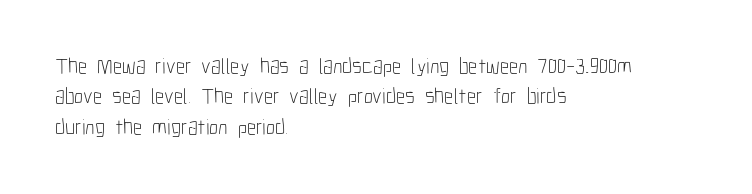
A quiet, ordinary-to-light weight characterises the typeface. The text block is weighted toward the left margin, trailing off unevenly rightward. This rendering leaves character spacing at its baseline value. Characters remain perfectly vertical along every line. The strip under each line holds only bare page.
